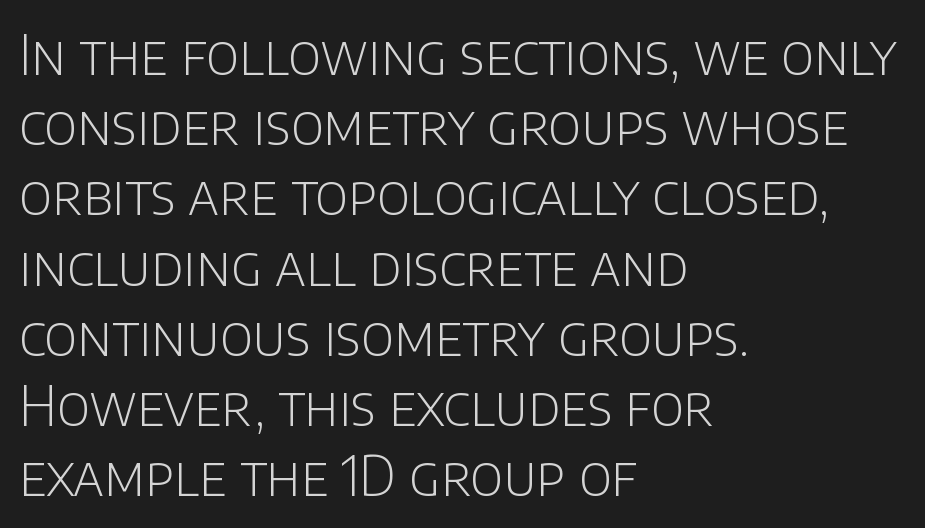
{"serif": "no", "italic": "no", "bold": "no", "weight": "light", "width": "normal", "stroke_contrast": "low", "x_height": "large", "monospaced": "no", "underline": "no", "align": "left", "line_spacing": "normal", "line_spacing_ratio": 1.3, "letter_spacing": "normal", "letter_spacing_em": 0.0, "glyph_px": 54}
